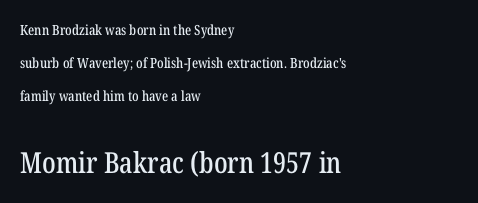
Look at the tracking — it's just the regular setting, nothing added. The lines in this sample share a left origin and differ only in where they stop. Proportional: the letters do not fall into vertical columns. Do the letters lean? They stand straight. Type style note: has serifs. The line-height multiplier appears high, well above default.
